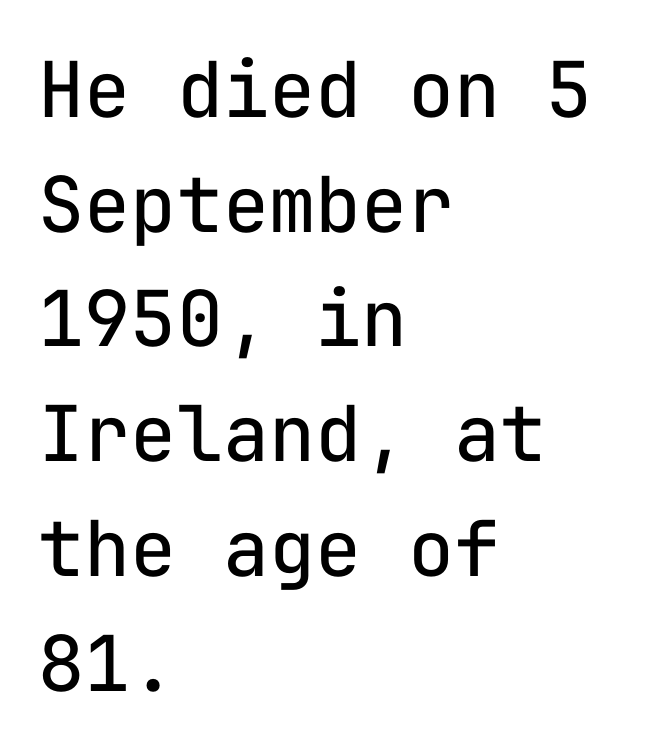
Horizontal alignment here is leftward, the default for most running prose. Posture: vertical. The passage shown is typed in a monospace face where columns stay perfectly aligned. Summary of weight: not heavy and not bold. Vertical spacing — default. Descender tails drop into unmarked territory.
